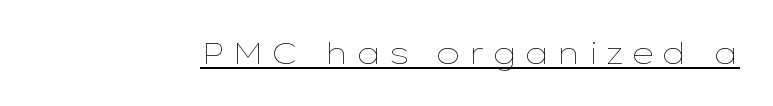
{"italic": "no", "bold": "no", "weight": "thin", "width": "wide", "stroke_contrast": "low", "x_height": "medium", "monospaced": "no", "underline": "yes", "letter_spacing": "wide", "letter_spacing_em": 0.22, "glyph_px": 30}
